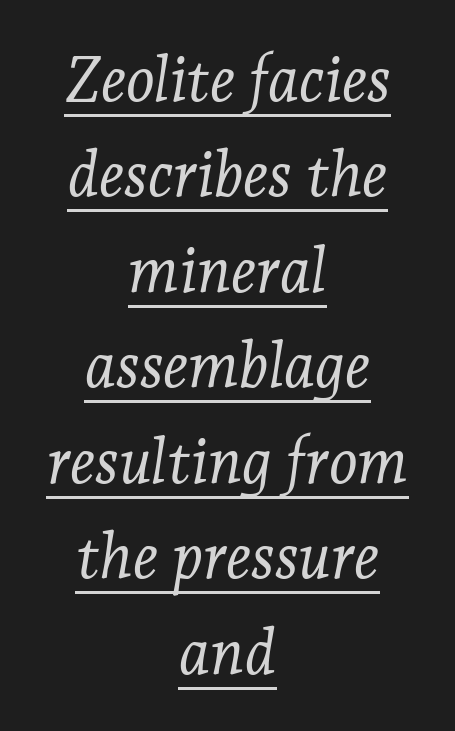
Q: Is the text bold? A: No.
Q: Is the text italic (slanted)? A: Yes, it leans right by about 7 degrees.
Q: Is the typeface a serif or a sans-serif typeface? A: Serif.
Q: Is the text underlined? A: Yes.
Q: How is the paragraph aligned? A: Centered.
Q: Is the spacing between letters normal or unusually wide? A: Normal.
Q: Is the spacing between lines tight, normal or loose? A: Normal.
Q: Width (condensed, normal, or wide)? A: Normal.
Q: Stroke contrast? A: Low.
Q: x-height? A: Medium.
Q: Monospaced? A: No.
